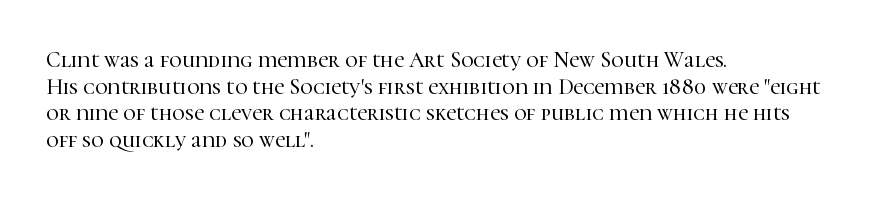
The image shows 22 px text type, upright; set left-aligned, line spacing 1.21x, normal letter spacing, not underlined.
